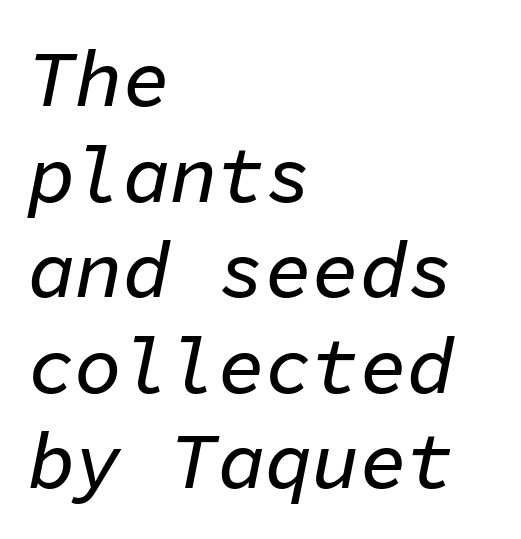
Q: Is the text italic (slanted)? A: Yes, it leans right by about 11 degrees.
Q: Is the text underlined? A: No.
Q: How is the paragraph aligned? A: Left-aligned.
Q: Is the spacing between letters normal or unusually wide? A: Normal.
Q: Width (condensed, normal, or wide)? A: Normal.
Q: Stroke contrast? A: Low.
Q: x-height? A: Medium.
Q: Monospaced? A: Yes.
